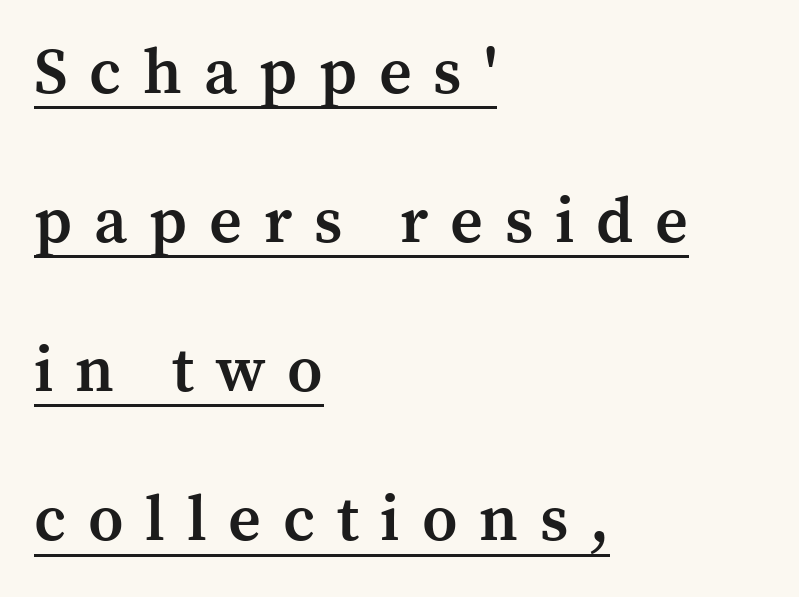
The lines are quadded left. The characters display serif detailing at their extremities. What's the leading like? Stretched, with rows far apart. This is moderately heavy type, rendered in semibold.
